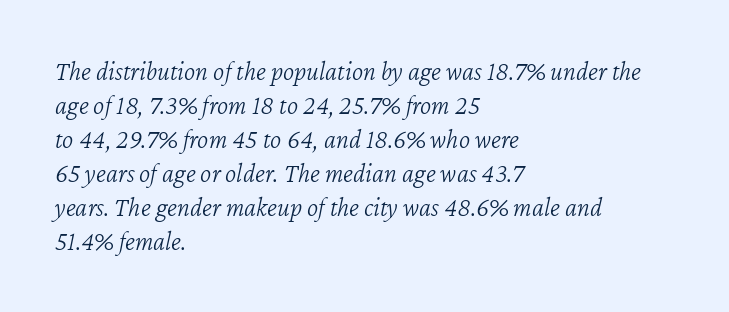
A classic flush-left, rag-right setting is used for this passage. Italic? Definitely — the glyphs are oblique. The space beneath each line is pristine and unruled. The rendering uses a moderate line-height, typical for paragraphs. Heft: none added — not bold.
